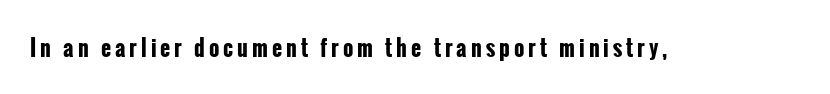
The image shows 22 px bold type, upright; set not underlined.
